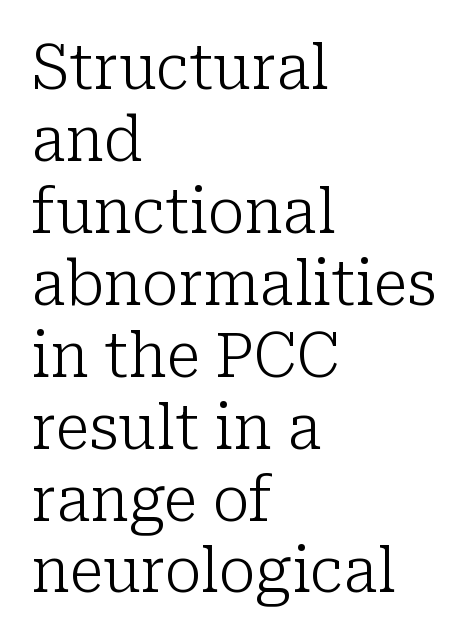
Tracking value appears to be zero — textbook default spacing. The rendering uses natural spacing where letterforms have individual widths. Is there any slant? The stems are plumb. Horizontal alignment here is leftward, the default for most running prose. Letterform terminals end in serifs throughout the passage. The gap between lines stays unmarked.
